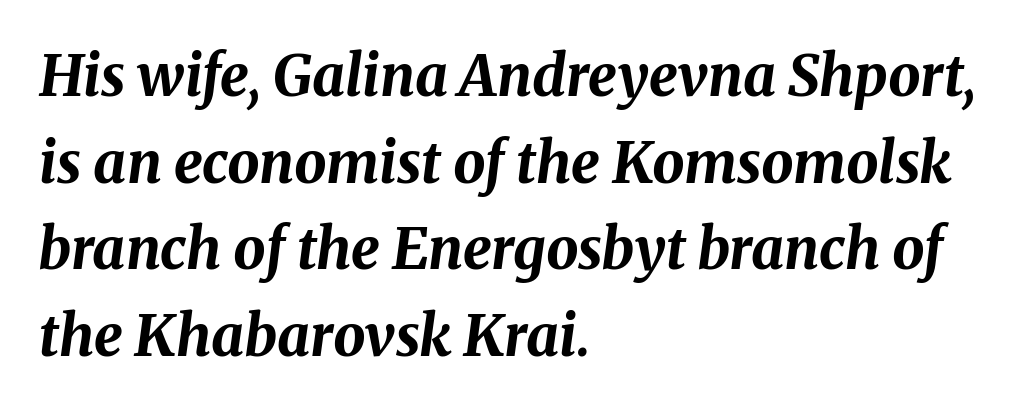
Q: Is the text bold? A: Yes.
Q: Is the text italic (slanted)? A: Yes, it leans right by about 8 degrees.
Q: Is the text underlined? A: No.
Q: How is the paragraph aligned? A: Left-aligned.
Q: Is the spacing between letters normal or unusually wide? A: Normal.
Q: Is the spacing between lines tight, normal or loose? A: Normal.
Q: Width (condensed, normal, or wide)? A: Normal.
Q: Stroke contrast? A: Medium.
Q: x-height? A: Medium.
Q: Monospaced? A: No.
